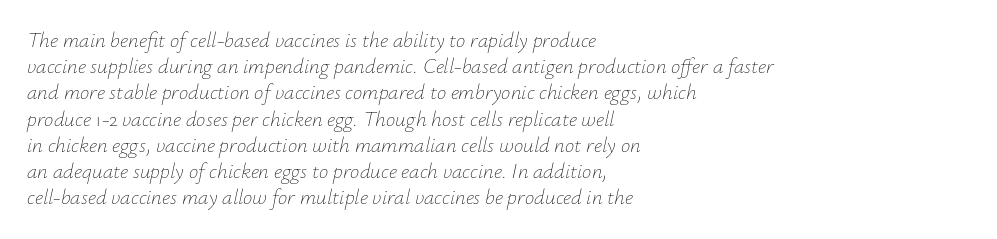
Default kerning and tracking; the words read as compact shapes. The letters are slanted; this is an italic face. Leading: standard. Honestly, there is no underline to notice here at all.
